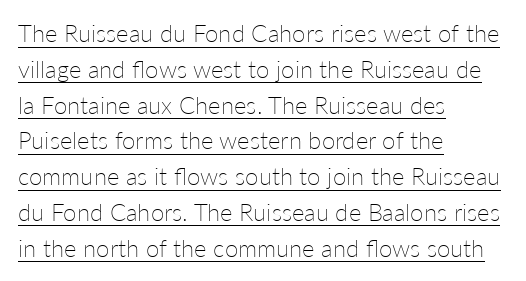
Q: Is the text bold? A: No.
Q: Is the text italic (slanted)? A: No, it is upright.
Q: Is the text underlined? A: Yes.
Q: How is the paragraph aligned? A: Left-aligned.
Q: Is the spacing between letters normal or unusually wide? A: Normal.
Q: Is the spacing between lines tight, normal or loose? A: Normal.
